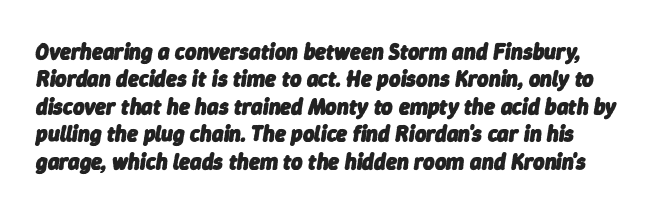
Q: Is the text bold? A: Yes.
Q: Is the text italic (slanted)? A: Yes, it leans right by about 9 degrees.
Q: Is the text underlined? A: No.
Q: Is the spacing between letters normal or unusually wide? A: Normal.
Q: Is the spacing between lines tight, normal or loose? A: Normal.
